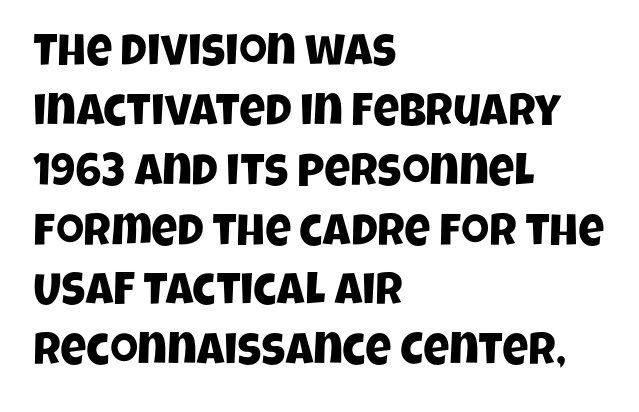
{"serif": "no", "width": "condensed", "stroke_contrast": "low", "x_height": "large", "monospaced": "no", "underline": "no", "align": "left", "line_spacing": "normal", "line_spacing_ratio": 1.33, "letter_spacing": "normal", "letter_spacing_em": 0.0, "glyph_px": 45}
